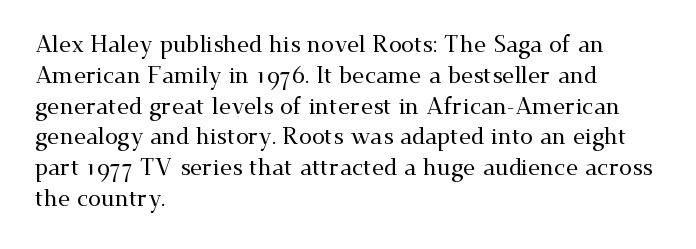
Q: Is the text italic (slanted)? A: No, it is upright.
Q: Is the text underlined? A: No.
Q: How is the paragraph aligned? A: Left-aligned.
Q: Is the spacing between letters normal or unusually wide? A: Normal.
Q: Is the spacing between lines tight, normal or loose? A: Normal.
